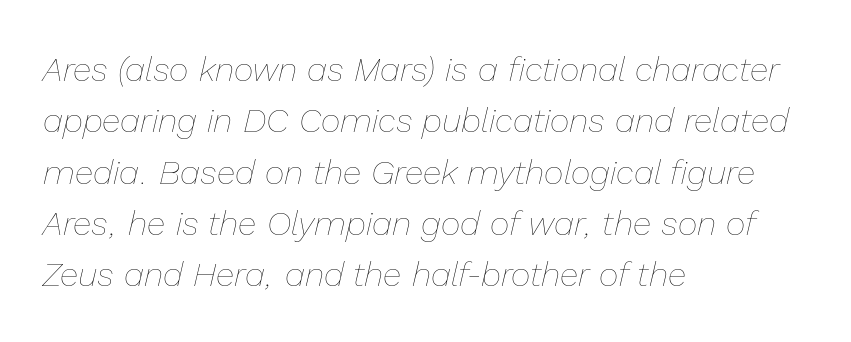
{"italic": "yes", "lean": "right", "slant_degrees": 13, "bold": "no", "weight": "thin", "width": "normal", "stroke_contrast": "low", "x_height": "medium", "monospaced": "no", "underline": "no", "align": "left", "line_spacing": "normal", "line_spacing_ratio": 1.51, "letter_spacing": "normal", "letter_spacing_em": 0.0, "glyph_px": 34}
